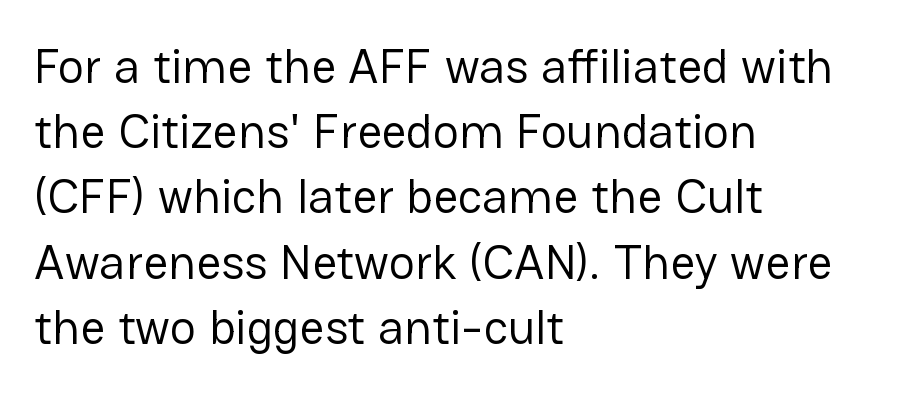
Each letter keeps its own natural width here, so spacing adapts to shape. The rendering anchors every line to the left-hand side. How are the letters spaced? Ordinarily, with no added tracking. Compared with a typical body face, this is equally light or lighter still. Any mark beneath the type? The region is blank. Baseline-to-baseline distance is the conventional proportion of letter height.
